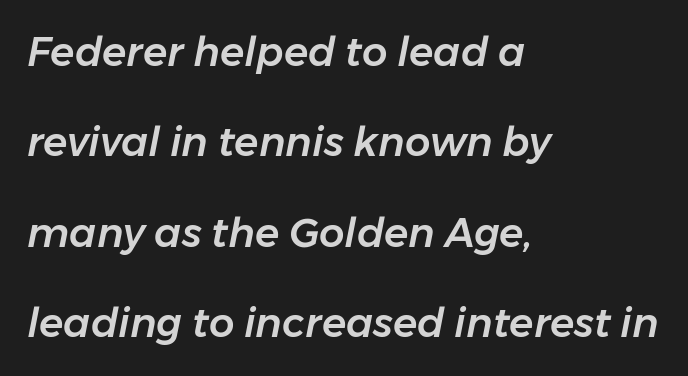
Q: Is the text italic (slanted)? A: Yes, it leans right by about 11 degrees.
Q: Is the text underlined? A: No.
Q: How is the paragraph aligned? A: Left-aligned.
Q: Is the spacing between letters normal or unusually wide? A: Normal.
Q: Is the spacing between lines tight, normal or loose? A: Loose.
Q: Width (condensed, normal, or wide)? A: Normal.
Q: Stroke contrast? A: Low.
Q: x-height? A: Medium.
Q: Monospaced? A: No.
